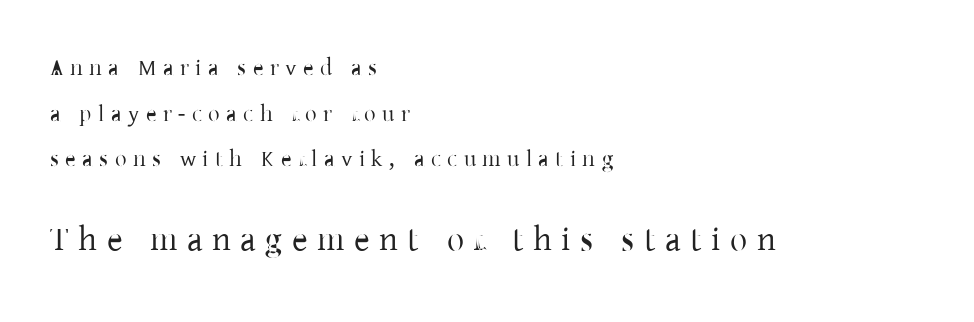
Q: Is the text bold? A: No.
Q: Is the text italic (slanted)? A: No, it is upright.
Q: Is the typeface a serif or a sans-serif typeface? A: Serif.
Q: Is the text underlined? A: No.
Q: How is the paragraph aligned? A: Left-aligned.
Q: Is the spacing between letters normal or unusually wide? A: Unusually wide.
Q: Is the spacing between lines tight, normal or loose? A: Loose.
Q: Which block of text is set in a larger size, the first (top) or the second (bottom)? A: The second (bottom) one.
Q: Width (condensed, normal, or wide)? A: Normal.
Q: Stroke contrast? A: Low.
Q: x-height? A: Medium.
Q: Monospaced? A: No.
